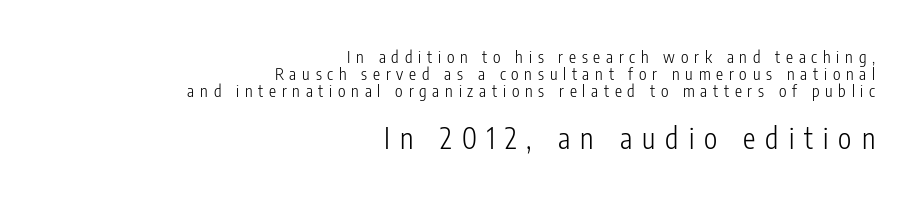
Does extra space separate the letters? Yes, quite a lot of it. Vertical stems look standard width or narrower in stroke. Typesetter's note — lower block bumped up in size, upper block left smaller. Proportional: the letters do not fall into vertical columns.
